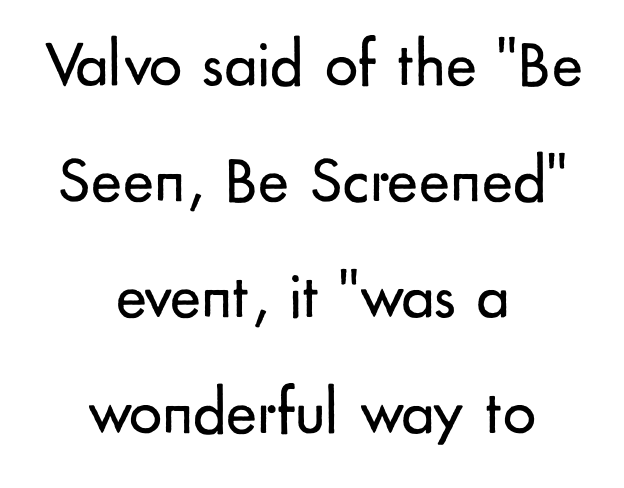
Rule under the text: the space is simply empty. The lines are quadded center. Weight class: somewhere from thin through regular. You could not count columns in this text — the font is proportionally spaced. Are there feet on the stems? There aren't — it's a sans.
